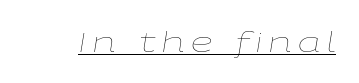
The image shows 28 px thin, wide type, italic (leaning right); set unusually wide letter spacing (+0.21 em), underlined; low stroke contrast and a medium x-height.
